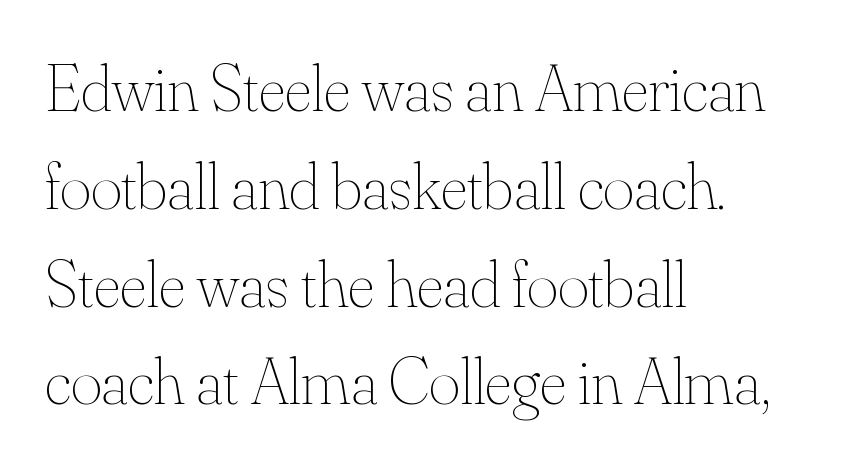
This rendering uses left alignment, leaving the right contour irregular. Does extra space separate the letters? No, they use regular spacing. Bold? No — there's no thickening of the strokes. Italic? Not at all — the glyphs are vertical. Think of a printed novel: that variable character pitch is what you see here.
